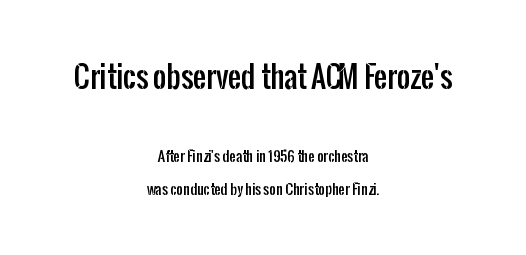
Honestly, the letter spacing is just normal — you wouldn't notice it. Scale decreases going downward across the two blocks. Type without underlining. Nope, not italic — everything's standing straight.
